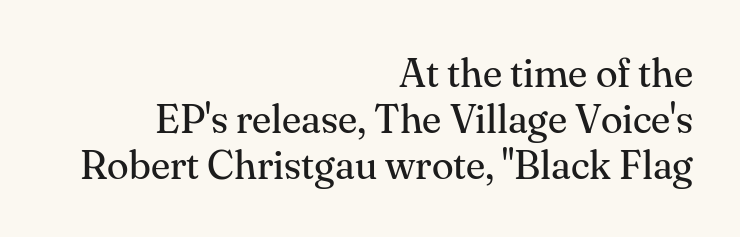
Has an underline been added? It has not. The lettering stays uniformly vertical, giving the passage a roman look. The strokes carry an ordinary text weight at most. The leading is snug, giving the passage a crowded texture. Observe the serifs anchoring each vertical stroke in this sample.
